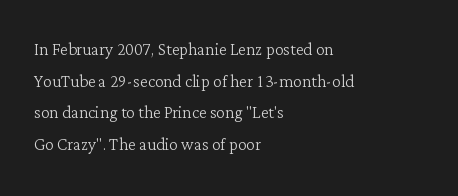
{"italic": "no", "bold": "no", "underline": "no", "align": "left", "line_spacing": "normal", "line_spacing_ratio": 1.44, "letter_spacing": "normal", "letter_spacing_em": 0.0, "glyph_px": 22}
